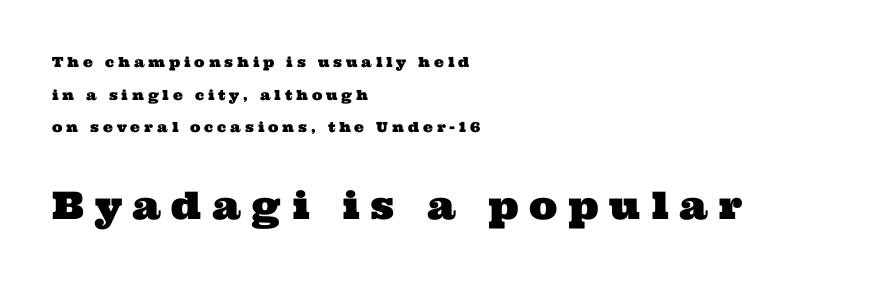
{"serif": "yes", "width": "wide", "stroke_contrast": "medium", "x_height": "medium", "monospaced": "no", "underline": "no", "align": "left", "line_spacing": "loose", "line_spacing_ratio": 2.33, "letter_spacing": "wide", "letter_spacing_em": 0.28, "larger_block": "second", "size_ratio": 2.71, "glyph_px": 38}
